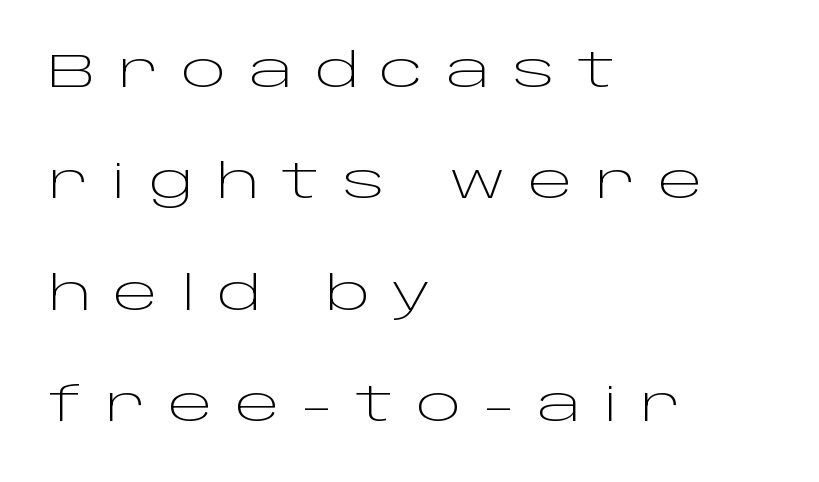
The image shows 48 px light, wide sans-serif type, upright; set left-aligned, loose line spacing (2.32x), unusually wide letter spacing (+0.46 em), not underlined; low stroke contrast and a large x-height.
